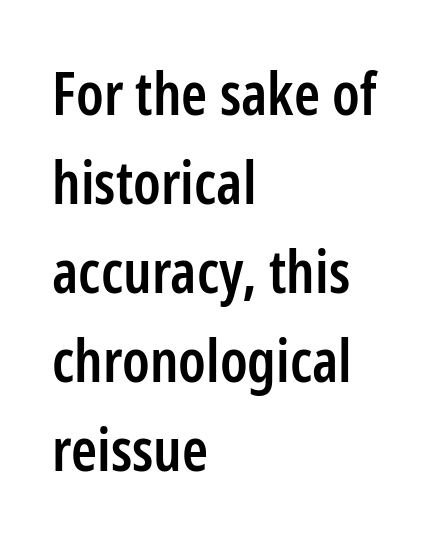
Each new line begins a customary step beneath the previous one. Slightly chunky letters — semibold, I'd say, not full bold. Check under the words: just untouched page. The ragged edge is on the right, which tells us the setting is flush left. Note the varied advance widths — an 'i' is clearly narrower than an 'm'. The letters stand upright; this is a roman face.
